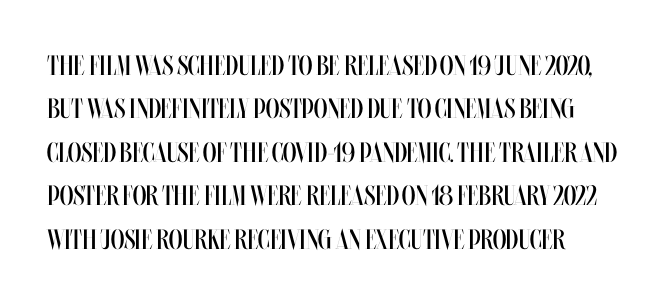
Q: Is the text bold? A: No.
Q: Is the text italic (slanted)? A: No, it is upright.
Q: Is the text underlined? A: No.
Q: How is the paragraph aligned? A: Left-aligned.
Q: Is the spacing between letters normal or unusually wide? A: Normal.
Q: Is the spacing between lines tight, normal or loose? A: Normal.
Q: Width (condensed, normal, or wide)? A: Condensed.
Q: Stroke contrast? A: Medium.
Q: x-height? A: Large.
Q: Monospaced? A: No.
